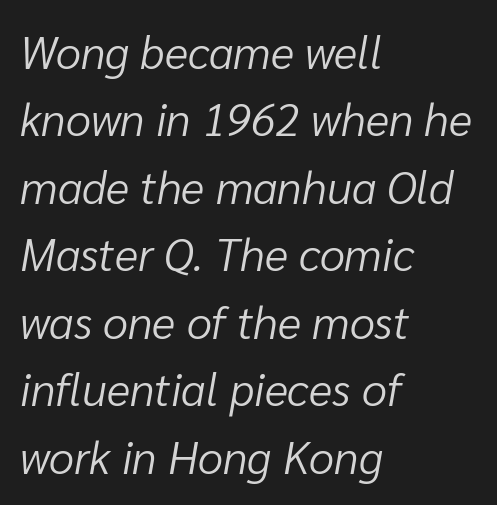
{"italic": "yes", "lean": "right", "slant_degrees": 10, "bold": "no", "weight": "light", "width": "normal", "stroke_contrast": "low", "x_height": "medium", "monospaced": "no", "underline": "no", "align": "left", "line_spacing": "normal", "line_spacing_ratio": 1.5, "letter_spacing": "normal", "letter_spacing_em": 0.0, "glyph_px": 45}
